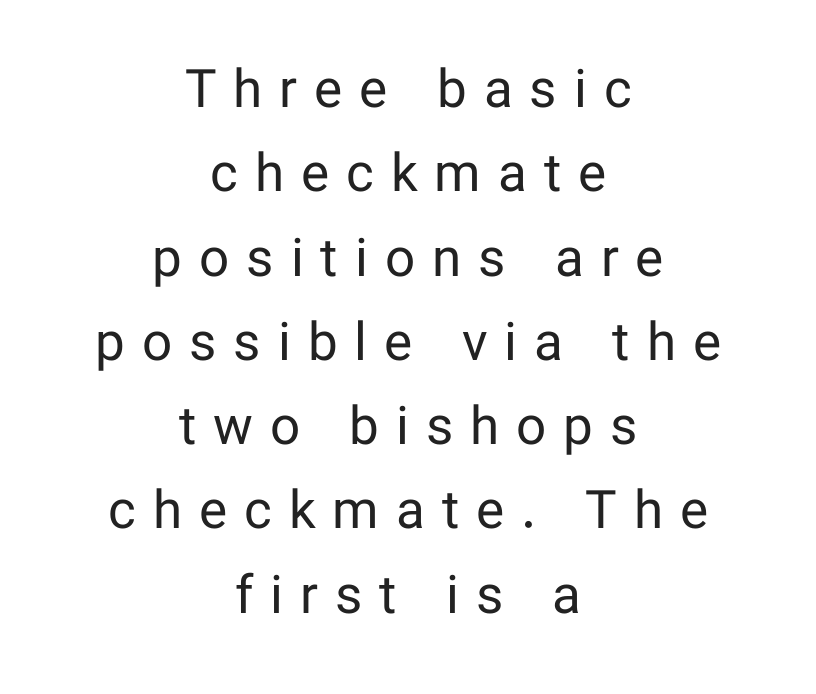
The typography opts for an upright posture over an oblique one. Evenly set lines give the paragraph a standard silhouette. The passage shown is not underscored anywhere. The text block is weighted toward neither margin, spreading evenly from the middle. The typeface has the unassuming heft of standard copy or less.
